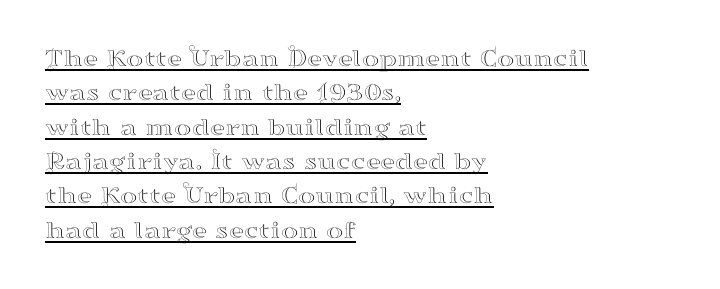
Characters follow at the spacing the type designer built in. The font's upright variant was chosen for this text. Short and long lines alike share a common starting point at left. Regarding leading, the lines here are spaced in the standard way. Check the space under the baseline: a stroke is drawn there.
